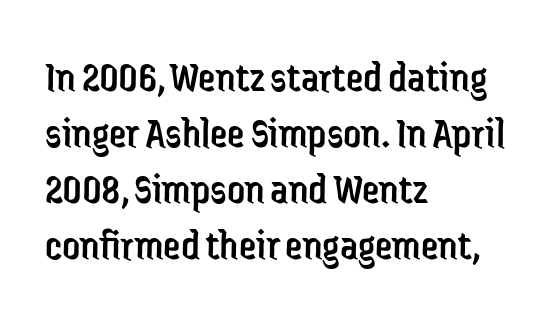
Check under the words: just untouched page. The font family rendered here belongs to the sans-serif group. Summary of vertical rhythm: regular, with standard interline spacing. Each word holds together tightly as a unit, with standard inter-letter gaps. Stems here are at most as thick as an everyday book face. The face used here is proportionally spaced, like ordinary book or web type.
